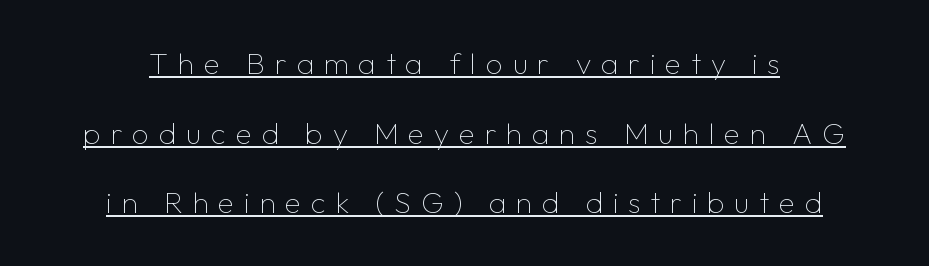
The image shows 30 px thin sans-serif type, upright; set loose line spacing (2.32x), unusually wide letter spacing (+0.32 em), underlined; low stroke contrast and a medium x-height.
